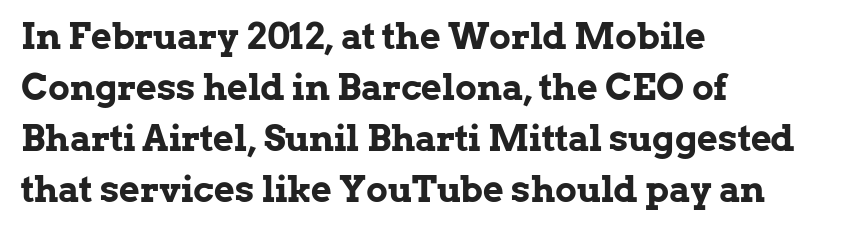
Q: Is the text bold? A: Yes.
Q: Is the text italic (slanted)? A: No, it is upright.
Q: Is the typeface a serif or a sans-serif typeface? A: Serif.
Q: Is the text underlined? A: No.
Q: How is the paragraph aligned? A: Left-aligned.
Q: Is the spacing between letters normal or unusually wide? A: Normal.
Q: Is the spacing between lines tight, normal or loose? A: Normal.
Q: Width (condensed, normal, or wide)? A: Normal.
Q: Stroke contrast? A: Low.
Q: x-height? A: Medium.
Q: Monospaced? A: No.
